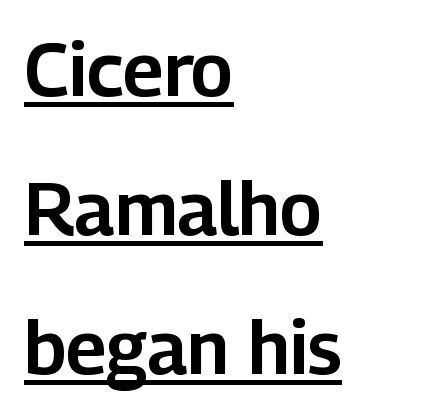
Q: Is the text italic (slanted)? A: No, it is upright.
Q: Is the typeface a serif or a sans-serif typeface? A: Sans-serif.
Q: Is the text underlined? A: Yes.
Q: How is the paragraph aligned? A: Left-aligned.
Q: Is the spacing between letters normal or unusually wide? A: Normal.
Q: Width (condensed, normal, or wide)? A: Normal.
Q: Stroke contrast? A: Low.
Q: x-height? A: Medium.
Q: Monospaced? A: No.
